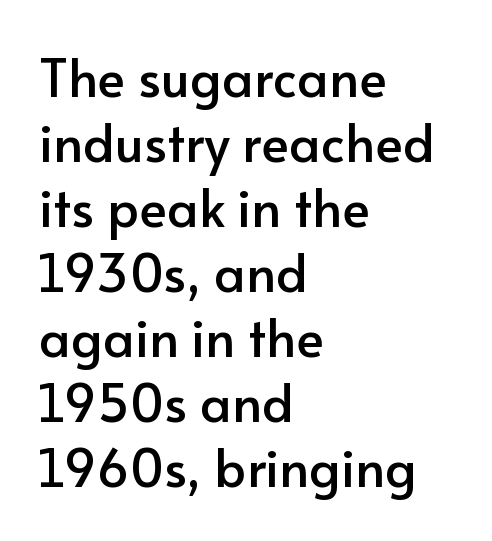
The typography opts for an upright posture over an oblique one. Typeset ragged right — the left edge is the straight one. Varying glyph widths throughout — classic text-font behaviour. Interline gaps are of average width in this sample.
